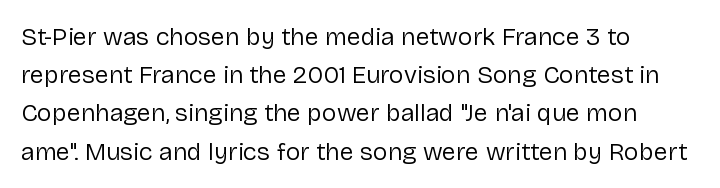
{"italic": "no", "bold": "no", "underline": "no", "align": "left", "line_spacing": "normal", "line_spacing_ratio": 1.53, "letter_spacing": "normal", "letter_spacing_em": 0.0, "glyph_px": 25}
